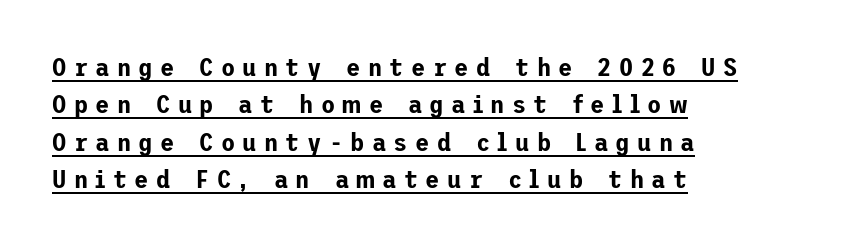
The image shows 26 px text type, upright; set left-aligned, normal line spacing (1.44x), unusually wide letter spacing (+0.28 em), underlined.
